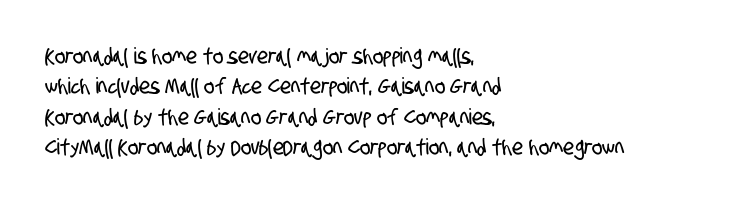
The image shows 22 px text type; set left-aligned, normal line spacing (1.38x), normal letter spacing, not underlined.
